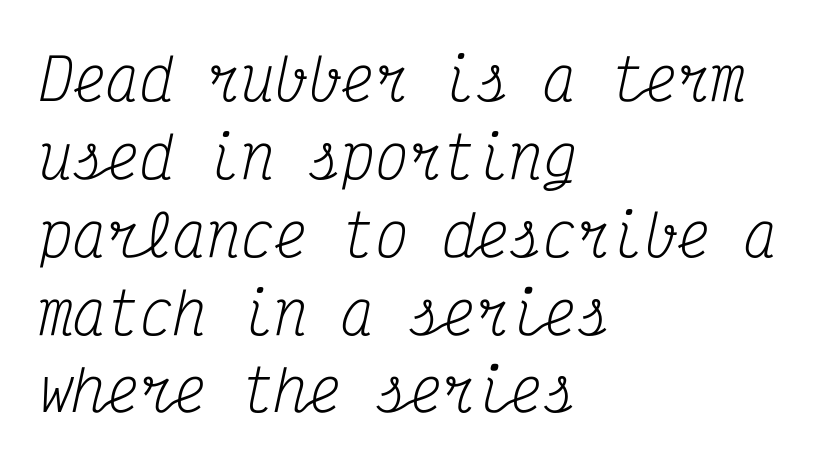
The image shows 56 px regular-weight, condensed serif type, italic (leaning right), monospaced; set left-aligned, normal line spacing (1.39x), normal letter spacing, not underlined; medium stroke contrast and a medium x-height.
